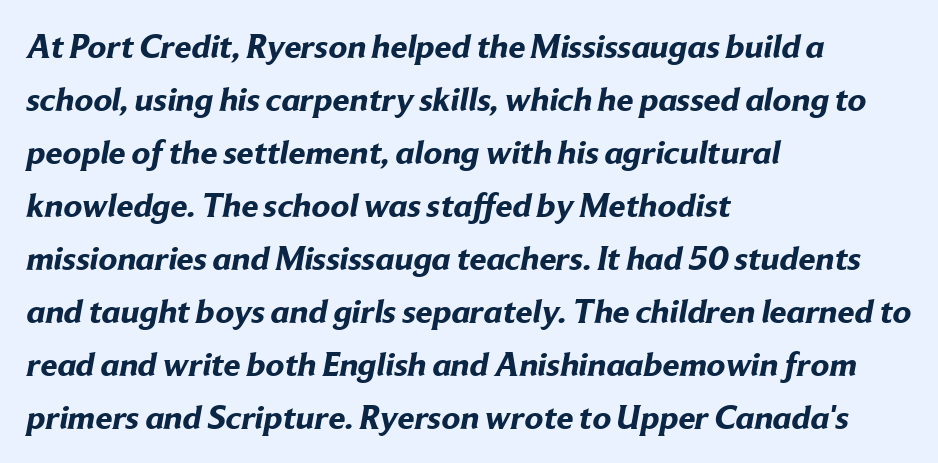
The image shows 34 px bold sans-serif type; set left-aligned, normal line spacing (1.56x), normal letter spacing, not underlined; low stroke contrast and a medium x-height.
